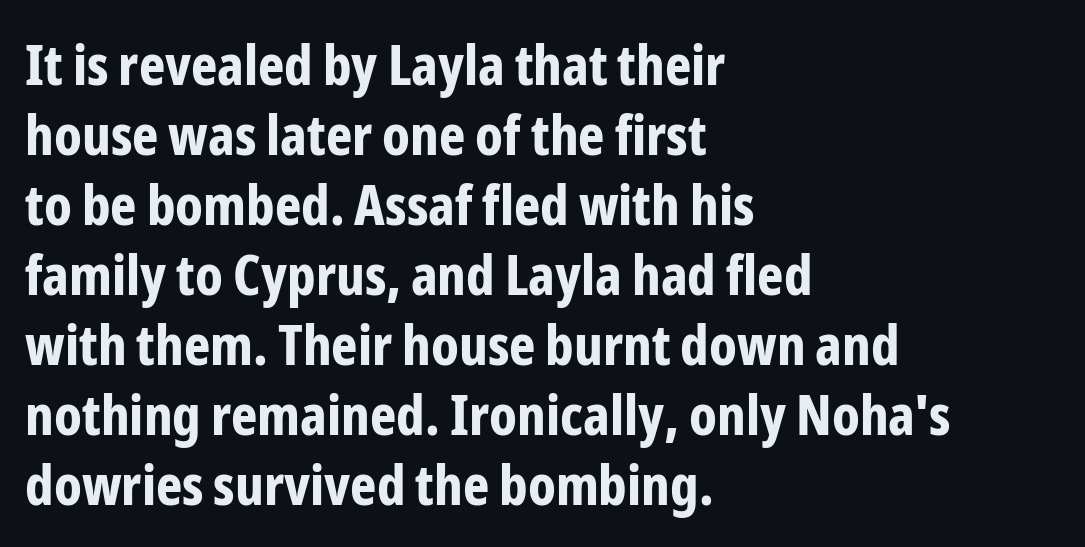
This is the regular roman posture of the typeface. Font category for this specimen: sans-serif. Each word holds together tightly as a unit, with standard inter-letter gaps. Underlining? Definitely not there. Does the leading feel generous? No, just average.
